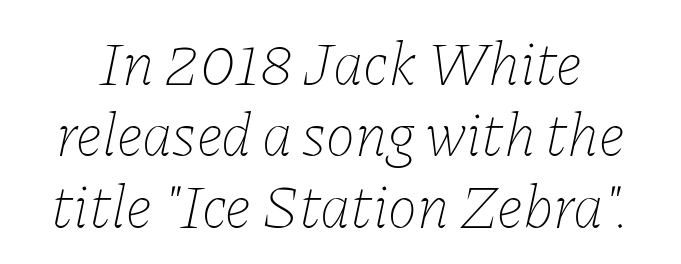
Short note: letters normally spaced. You can tell it's italic because the verticals aren't actually vertical. Does the leading feel generous? Not at all — it's pinched. Note the varied advance widths — an 'i' is clearly narrower than an 'm'. The foot of each line stays bare and open.
